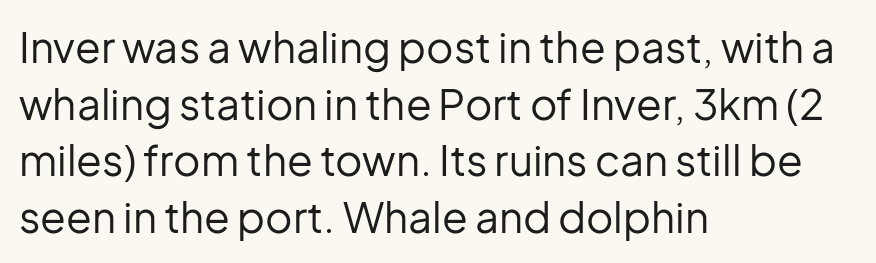
Q: Is the text bold? A: No.
Q: Is the text italic (slanted)? A: No, it is upright.
Q: Is the typeface a serif or a sans-serif typeface? A: Sans-serif.
Q: Is the text underlined? A: No.
Q: How is the paragraph aligned? A: Left-aligned.
Q: Is the spacing between letters normal or unusually wide? A: Normal.
Q: Is the spacing between lines tight, normal or loose? A: Normal.
Q: Width (condensed, normal, or wide)? A: Normal.
Q: Stroke contrast? A: Low.
Q: x-height? A: Medium.
Q: Monospaced? A: No.
